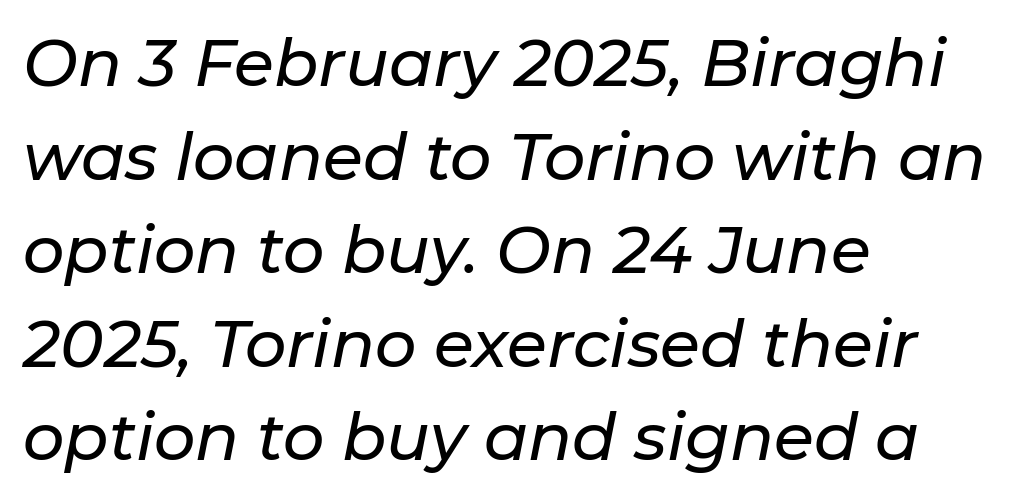
Q: Is the text italic (slanted)? A: Yes, it leans right by about 11 degrees.
Q: Is the text underlined? A: No.
Q: How is the paragraph aligned? A: Left-aligned.
Q: Is the spacing between letters normal or unusually wide? A: Normal.
Q: Is the spacing between lines tight, normal or loose? A: Normal.
Q: Width (condensed, normal, or wide)? A: Normal.
Q: Stroke contrast? A: Low.
Q: x-height? A: Medium.
Q: Monospaced? A: No.
